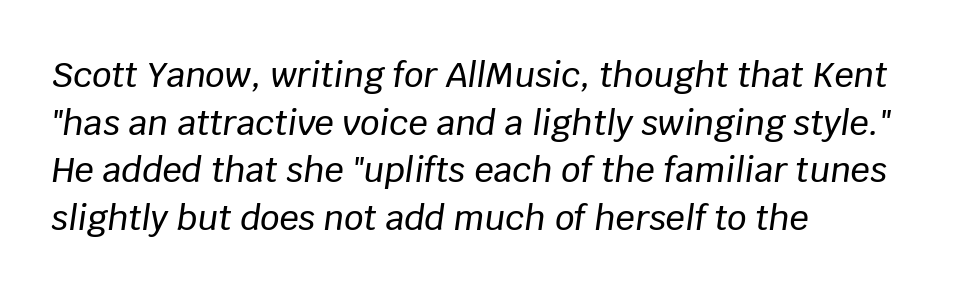
All the whitespace from short lines collects on the right. There is no visible air inserted between adjacent glyphs. Vertically, the passage feels balanced, rows spaced as you'd expect. Is the type slanted? Yes — the strokes lean at a clear angle. The space directly below the letters is spotless.
